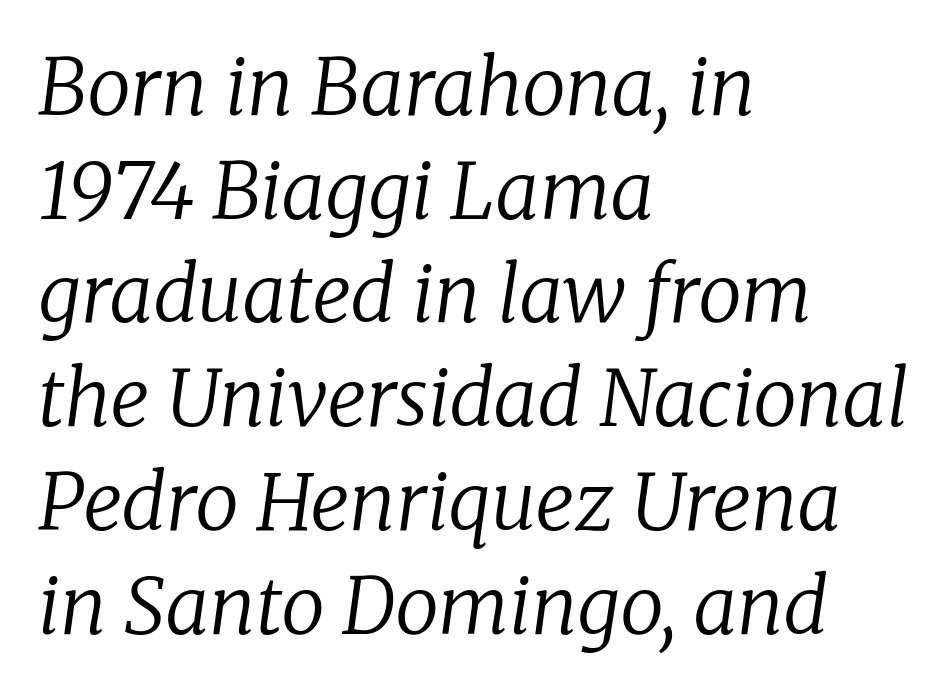
The letters are slanted; this is an italic face. Check the space under the baseline: it is left empty. Unbolded letterforms with no extra heft. Compared with typical body copy, the letter spacing here is the same.
